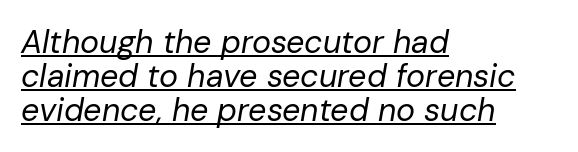
Emphasis is given by a line drawn under the lettering. Every row of glyphs begins at an identical x-position on the left. The lines are packed closely together with very little leading. The face looks like a standard text weight, possibly lighter.
